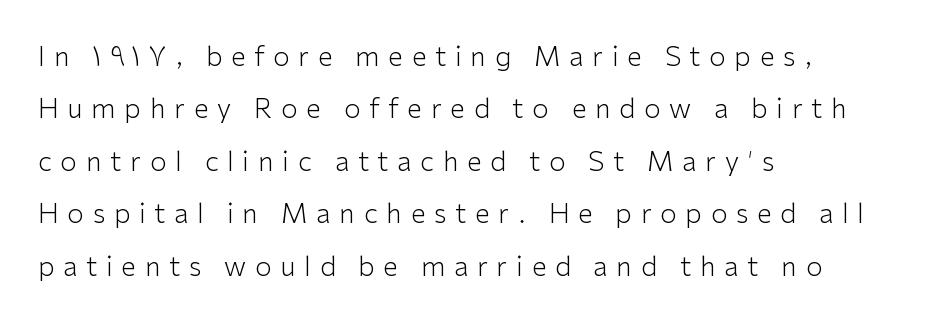
Q: Is the text bold? A: No.
Q: Is the text italic (slanted)? A: No, it is upright.
Q: Is the text underlined? A: No.
Q: How is the paragraph aligned? A: Left-aligned.
Q: Is the spacing between letters normal or unusually wide? A: Unusually wide.
Q: Is the spacing between lines tight, normal or loose? A: Loose.
